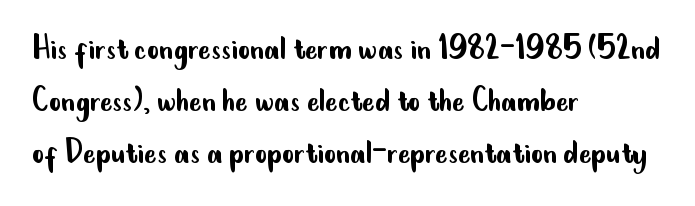
{"serif": "no", "italic": "no", "bold": "no", "weight": "regular", "width": "condensed", "stroke_contrast": "low", "x_height": "small", "monospaced": "no", "underline": "no", "align": "left", "line_spacing": "normal", "line_spacing_ratio": 1.4, "letter_spacing": "normal", "letter_spacing_em": 0.0, "glyph_px": 37}
